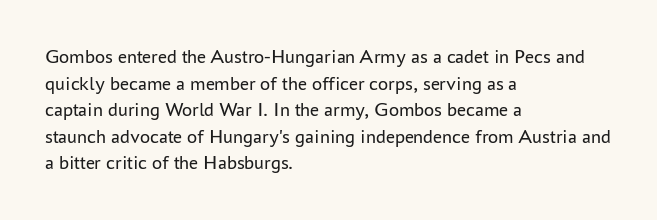
The image shows 20 px text type, upright; set left-aligned, normal line spacing (1.33x), normal letter spacing, not underlined.
